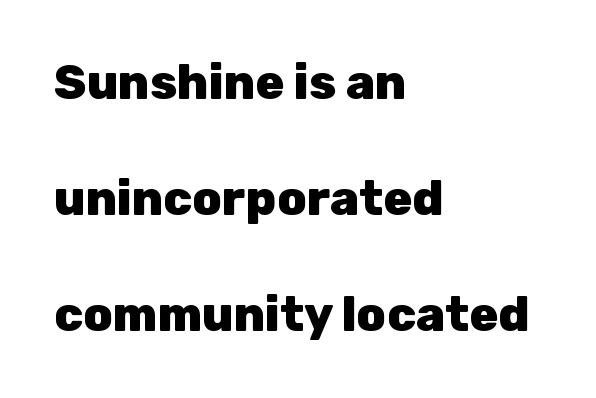
The image shows 48 px heavy sans-serif type, upright; set left-aligned, loose line spacing (2.42x), normal letter spacing, not underlined; low stroke contrast and a medium x-height.
